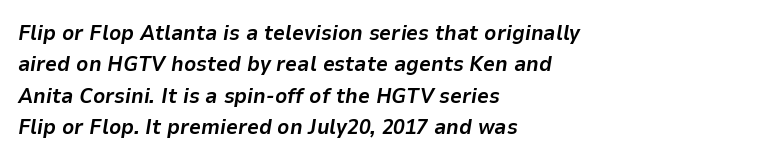
The image shows 21 px bold type, italic (leaning right); set left-aligned, normal line spacing (1.5x), normal letter spacing, not underlined.
